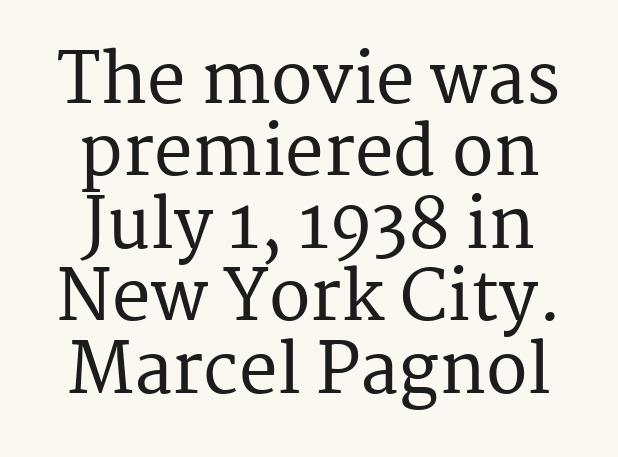
Q: Is the text italic (slanted)? A: No, it is upright.
Q: Is the typeface a serif or a sans-serif typeface? A: Serif.
Q: Is the text underlined? A: No.
Q: How is the paragraph aligned? A: Centered.
Q: Is the spacing between letters normal or unusually wide? A: Normal.
Q: Is the spacing between lines tight, normal or loose? A: Tight.
Q: Width (condensed, normal, or wide)? A: Normal.
Q: Stroke contrast? A: Medium.
Q: x-height? A: Medium.
Q: Monospaced? A: No.
